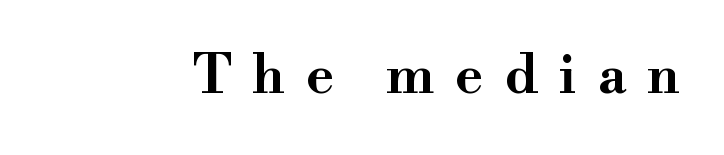
The image shows 53 px bold, wide serif type, upright; set unusually wide letter spacing (+0.4 em), not underlined; high stroke contrast and a small x-height.
